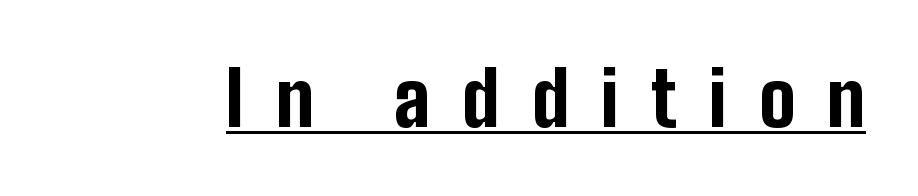
The image shows 75 px bold, condensed sans-serif type, upright; set unusually wide letter spacing (+0.43 em), underlined; low stroke contrast and a medium x-height.
